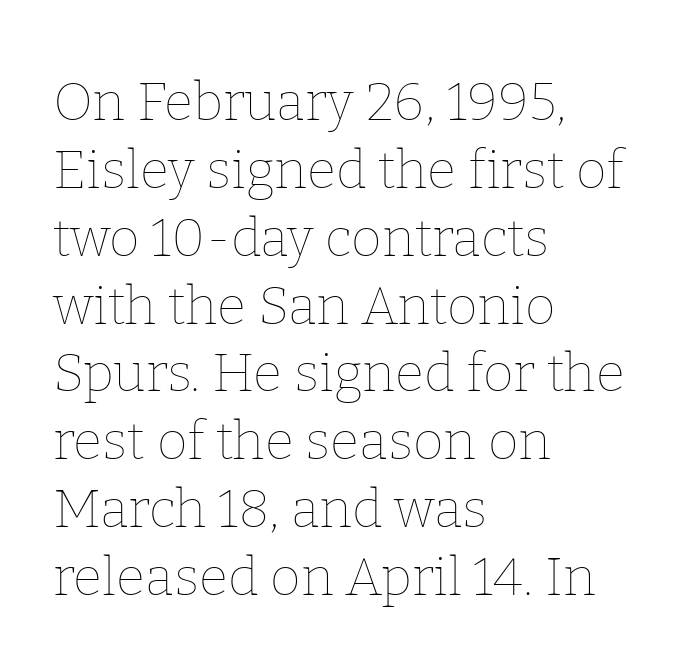
If you drew a line through each stem, it would be perfectly vertical. Quick note: interline space is typical. The passage shown has conventional tracking throughout. Glance below the letters and you will spot only blank space.
